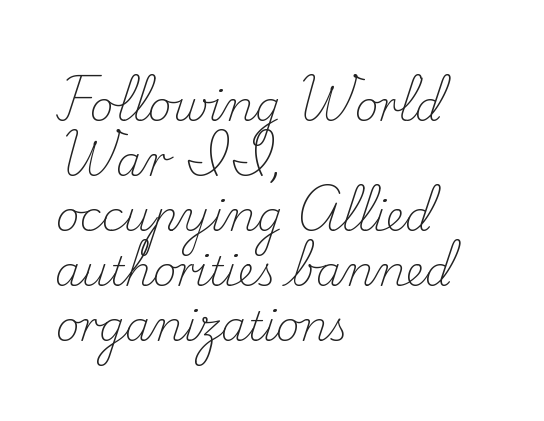
{"serif": "yes", "bold": "no", "weight": "light", "width": "normal", "stroke_contrast": "low", "x_height": "small", "monospaced": "no", "underline": "no", "align": "left", "line_spacing": "normal", "line_spacing_ratio": 1.34, "letter_spacing": "normal", "letter_spacing_em": 0.0, "glyph_px": 41}
